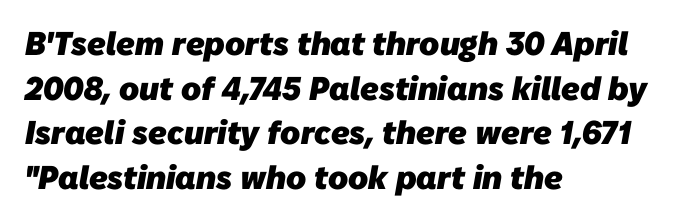
Q: Is the text bold? A: Yes.
Q: Is the typeface a serif or a sans-serif typeface? A: Sans-serif.
Q: Is the text underlined? A: No.
Q: How is the paragraph aligned? A: Left-aligned.
Q: Is the spacing between letters normal or unusually wide? A: Normal.
Q: Is the spacing between lines tight, normal or loose? A: Normal.
Q: Width (condensed, normal, or wide)? A: Normal.
Q: Stroke contrast? A: Low.
Q: x-height? A: Medium.
Q: Monospaced? A: No.
